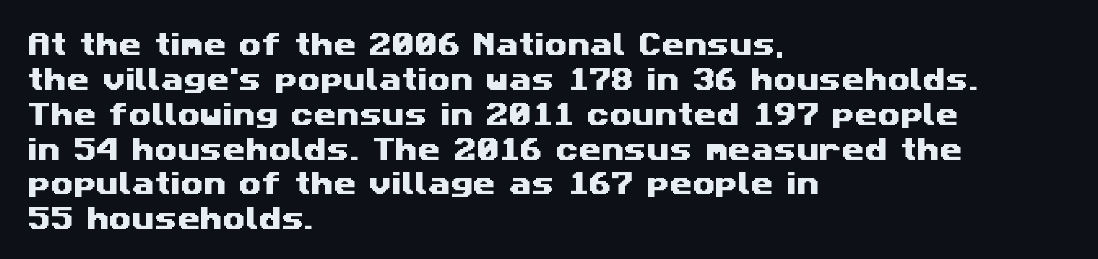
Q: Is the text underlined? A: No.
Q: How is the paragraph aligned? A: Left-aligned.
Q: Is the spacing between letters normal or unusually wide? A: Normal.
Q: Is the spacing between lines tight, normal or loose? A: Normal.
